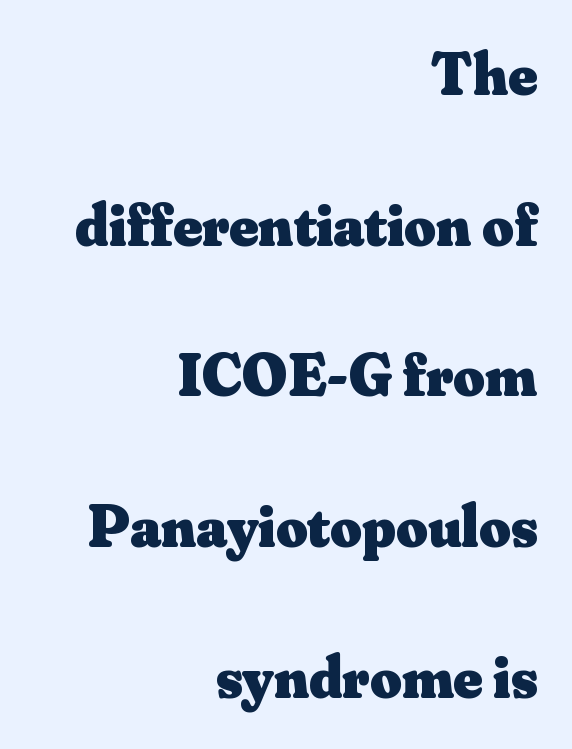
To sum up the face: it has serifs. Strong, thick strokes mark this as bold type. The rendering uses natural spacing where letterforms have individual widths. Which margin do the lines hug? The right one — the left edge is uneven. The letters stand straight up with perfectly vertical stems. Reading down the column, the eye jumps a long way to each next line.
